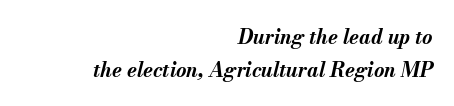
The foot of each line stays bare and open. Does the lettering tilt? It does — this is italic. Every letter is thick-stroked: bold, no question. Compared with a flush-left layout, this one pins lines to the opposite, right side. Summary of vertical rhythm: regular, with standard interline spacing. Is the letter spacing exaggerated? No — it looks like the ordinary default.
